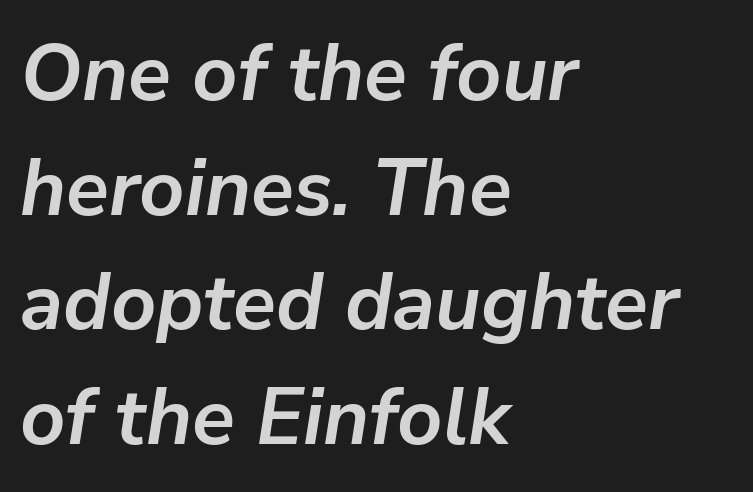
The image shows 79 px semibold type, italic (leaning right); set left-aligned, normal line spacing (1.45x), normal letter spacing, not underlined; low stroke contrast and a medium x-height.
